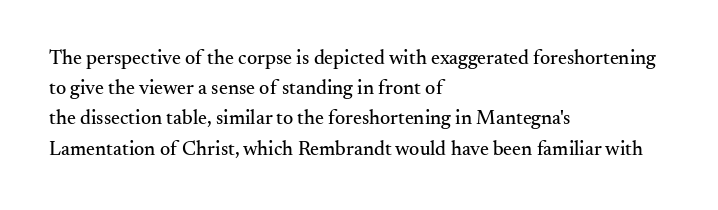
{"italic": "no", "underline": "no", "align": "left", "line_spacing": "normal", "line_spacing_ratio": 1.51, "letter_spacing": "normal", "letter_spacing_em": 0.0, "glyph_px": 20}
